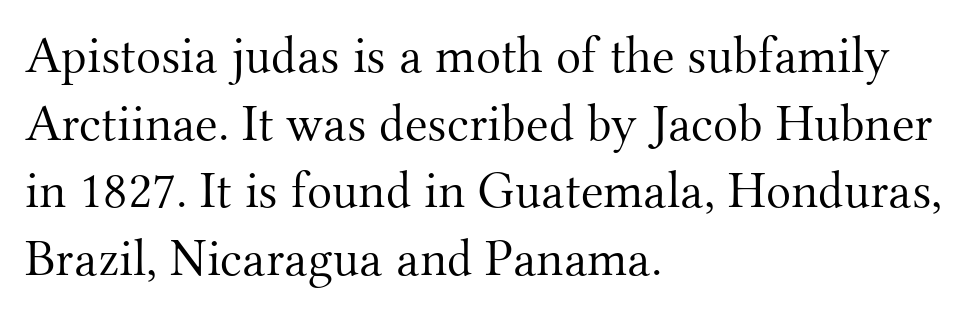
Q: Is the text bold? A: No.
Q: Is the text italic (slanted)? A: No, it is upright.
Q: Is the typeface a serif or a sans-serif typeface? A: Serif.
Q: Is the text underlined? A: No.
Q: How is the paragraph aligned? A: Left-aligned.
Q: Is the spacing between letters normal or unusually wide? A: Normal.
Q: Is the spacing between lines tight, normal or loose? A: Normal.
Q: Width (condensed, normal, or wide)? A: Normal.
Q: Stroke contrast? A: Medium.
Q: x-height? A: Small.
Q: Monospaced? A: No.
